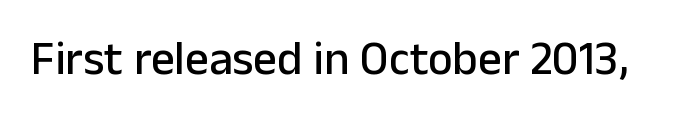
Q: Is the text italic (slanted)? A: No, it is upright.
Q: Is the typeface a serif or a sans-serif typeface? A: Sans-serif.
Q: Is the text underlined? A: No.
Q: Is the spacing between letters normal or unusually wide? A: Normal.
Q: Width (condensed, normal, or wide)? A: Normal.
Q: Stroke contrast? A: Low.
Q: x-height? A: Medium.
Q: Monospaced? A: No.
